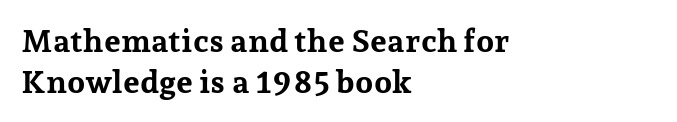
The passage shown is emphatically bold. Is this a fixed-width face? No — the glyphs have proportional, varying widths. Small tapered or slab feet sit at the stroke ends, so this counts as serif. A student would call this left alignment; a typographer would say flush left, rag right.
